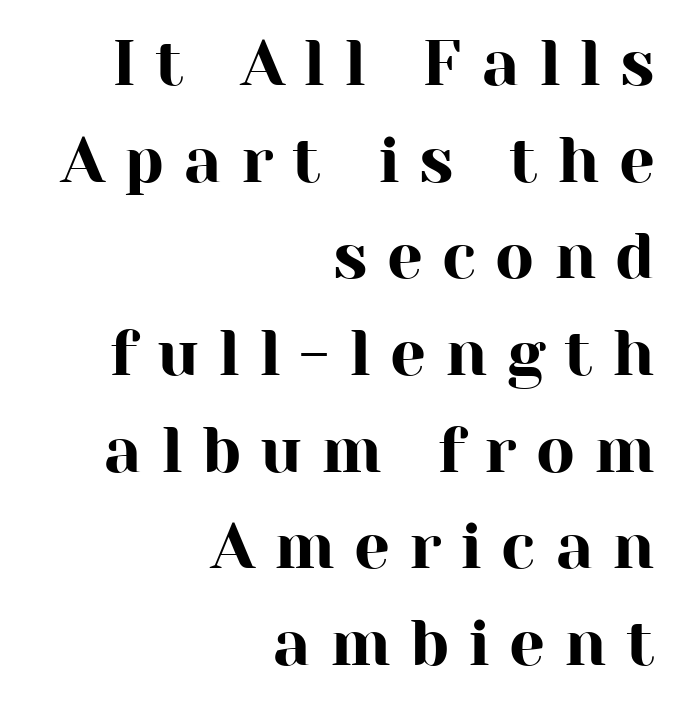
{"serif": "yes", "italic": "no", "width": "normal", "stroke_contrast": "high", "x_height": "medium", "monospaced": "no", "underline": "no", "align": "right", "line_spacing": "normal", "line_spacing_ratio": 1.51, "letter_spacing": "wide", "letter_spacing_em": 0.3, "glyph_px": 64}
